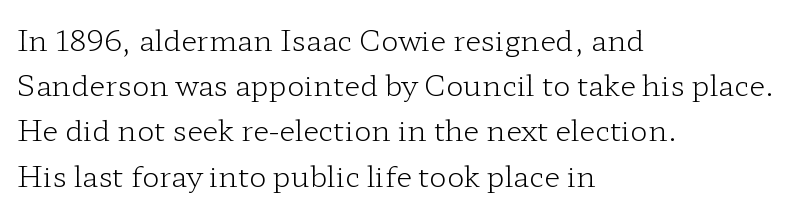
The image shows 29 px light, wide serif type, upright; set left-aligned, normal line spacing (1.56x), normal letter spacing, not underlined; low stroke contrast and a medium x-height.
